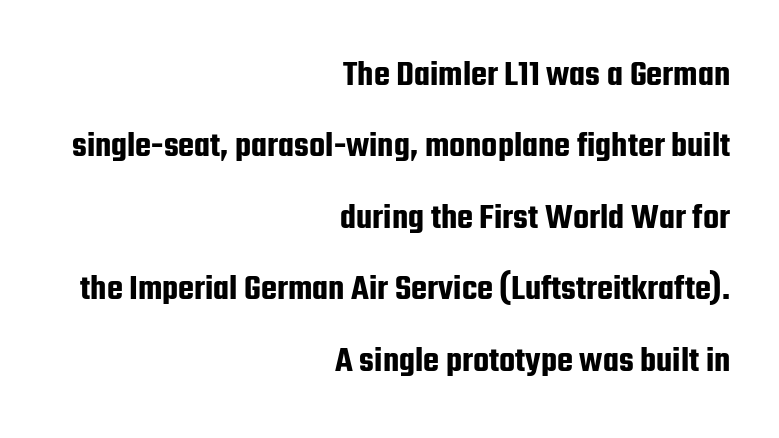
This rendering uses right alignment, leaving the left contour irregular. Tracking value appears to be zero — textbook default spacing. Check where the strokes stop: nothing finishes them off — pure sans. The gap between lines stays unmarked.
